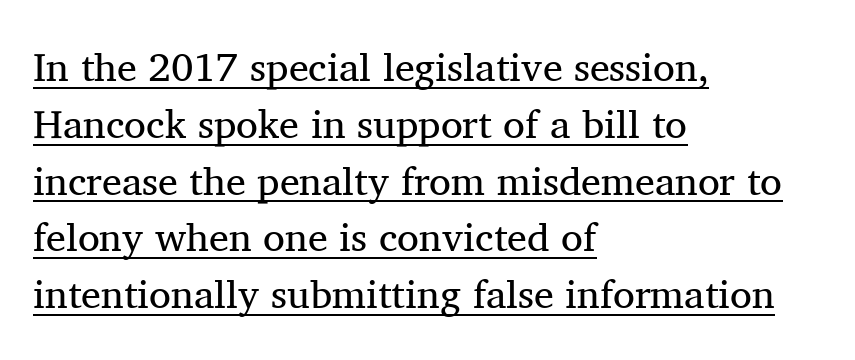
The image shows 40 px regular-weight serif type, upright; set left-aligned, normal line spacing (1.42x), normal letter spacing, underlined; medium stroke contrast and a medium x-height.
